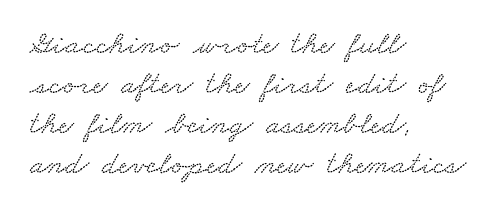
Q: Is the typeface a serif or a sans-serif typeface? A: Serif.
Q: Is the text underlined? A: No.
Q: How is the paragraph aligned? A: Left-aligned.
Q: Is the spacing between letters normal or unusually wide? A: Normal.
Q: Width (condensed, normal, or wide)? A: Wide.
Q: Stroke contrast? A: Medium.
Q: x-height? A: Small.
Q: Monospaced? A: No.
